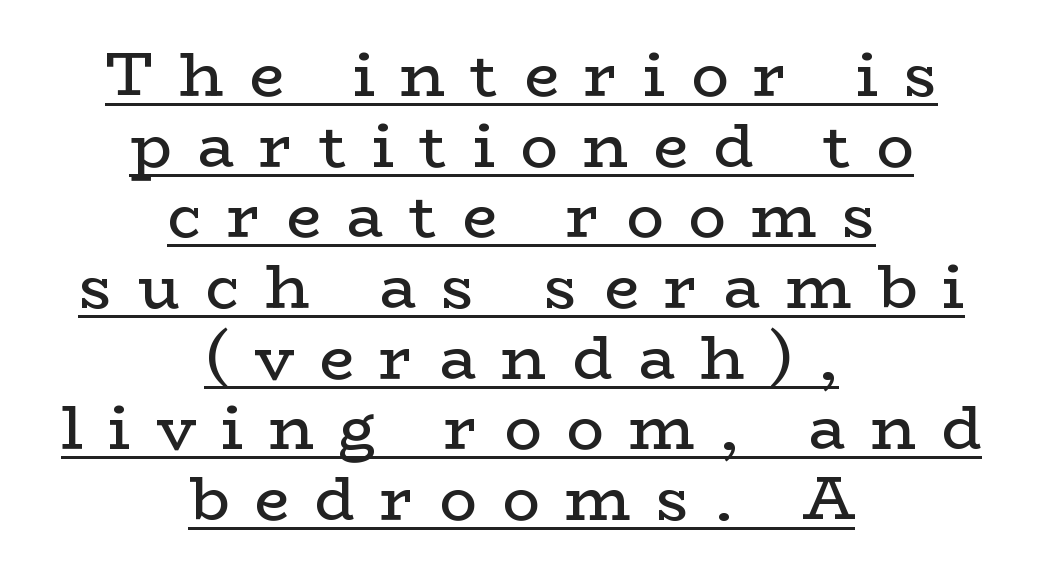
The image shows 62 px regular-weight, wide serif type, upright; set centered, tight line spacing (1.14x), unusually wide letter spacing (+0.41 em), underlined; low stroke contrast and a medium x-height.
